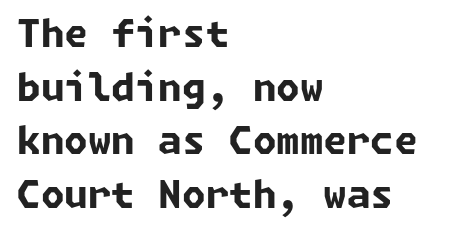
Q: Is the text bold? A: Yes.
Q: Is the typeface a serif or a sans-serif typeface? A: Sans-serif.
Q: Is the text underlined? A: No.
Q: How is the paragraph aligned? A: Left-aligned.
Q: Is the spacing between letters normal or unusually wide? A: Normal.
Q: Is the spacing between lines tight, normal or loose? A: Normal.
Q: Width (condensed, normal, or wide)? A: Normal.
Q: Stroke contrast? A: Low.
Q: x-height? A: Medium.
